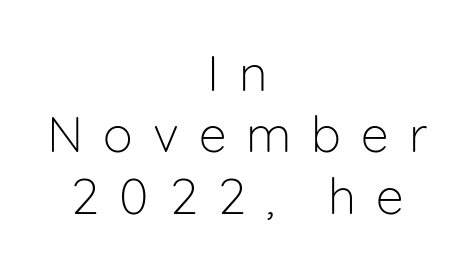
Q: Is the text bold? A: No.
Q: Is the text italic (slanted)? A: No, it is upright.
Q: Is the typeface a serif or a sans-serif typeface? A: Sans-serif.
Q: Is the text underlined? A: No.
Q: How is the paragraph aligned? A: Centered.
Q: Is the spacing between letters normal or unusually wide? A: Unusually wide.
Q: Width (condensed, normal, or wide)? A: Normal.
Q: Stroke contrast? A: Low.
Q: x-height? A: Medium.
Q: Monospaced? A: No.
